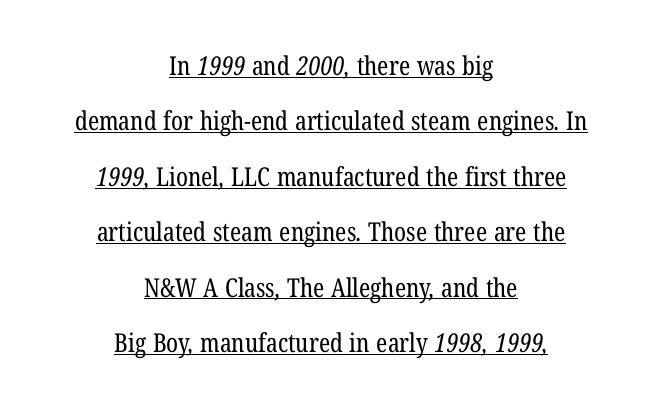
{"bold": "no", "underline": "yes", "align": "center", "line_spacing": "loose", "line_spacing_ratio": 2.13, "letter_spacing": "normal", "letter_spacing_em": 0.0, "glyph_px": 26}
